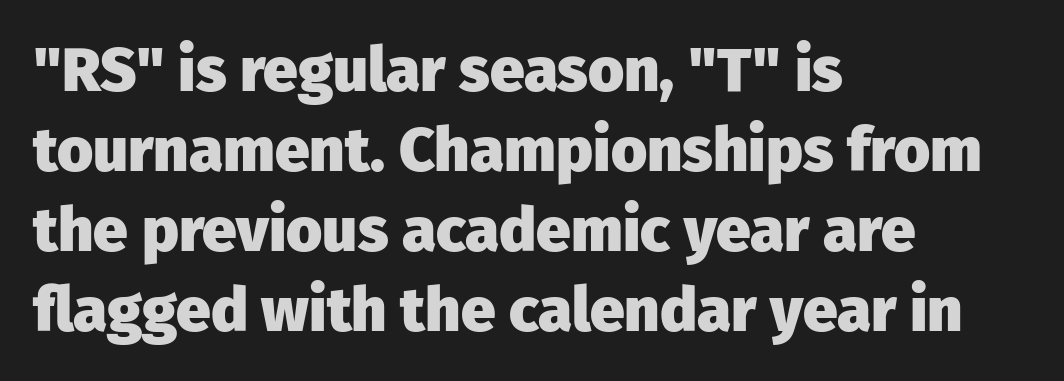
Whoever set this chose a conventional vertical rhythm. The gaps between neighbouring characters are ordinary and unremarkable. Which margin do the lines hug? The left one — the right edge is uneven. The face used here is a sans, in the tradition of grotesques and geometrics. Plain, unruled lines of type.
